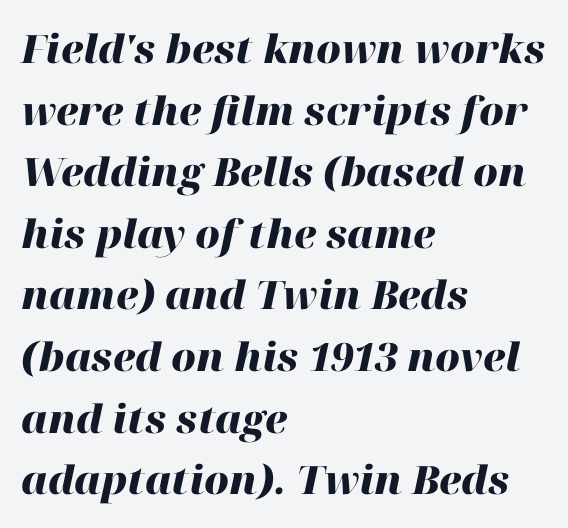
{"italic": "yes", "lean": "right", "slant_degrees": 12, "bold": "yes", "weight": "heavy", "width": "normal", "stroke_contrast": "high", "x_height": "medium", "monospaced": "no", "underline": "no", "align": "left", "line_spacing": "normal", "line_spacing_ratio": 1.58, "letter_spacing": "normal", "letter_spacing_em": 0.0, "glyph_px": 39}
